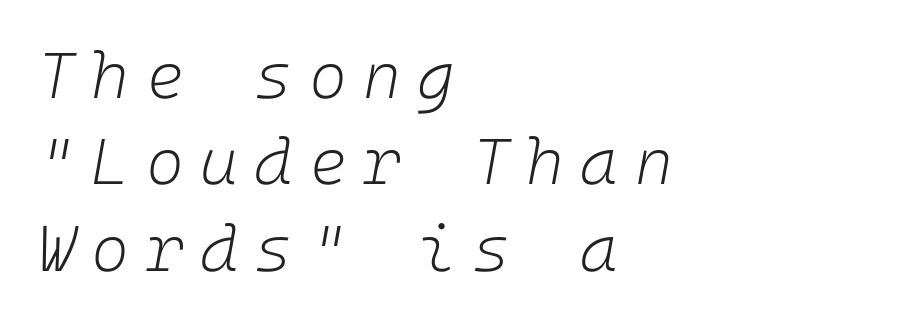
The cut favours lightness, reaching ordinary text weight at its darkest. The passage shown leans; its letterforms are oblique. Short note: letters widely spaced. The specimen omits any rule beneath the text block's lines.
